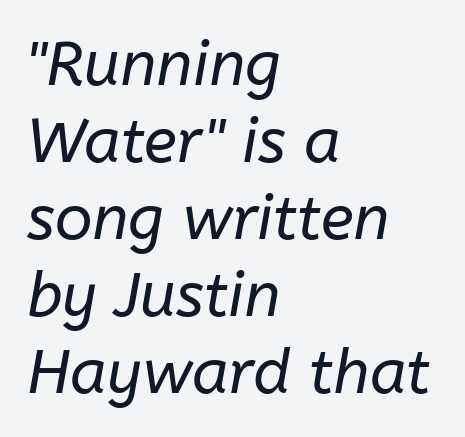
Q: Is the text bold? A: No.
Q: Is the text italic (slanted)? A: Yes, it leans right by about 10 degrees.
Q: Is the text underlined? A: No.
Q: How is the paragraph aligned? A: Left-aligned.
Q: Is the spacing between letters normal or unusually wide? A: Normal.
Q: Width (condensed, normal, or wide)? A: Normal.
Q: Stroke contrast? A: Low.
Q: x-height? A: Medium.
Q: Monospaced? A: No.
